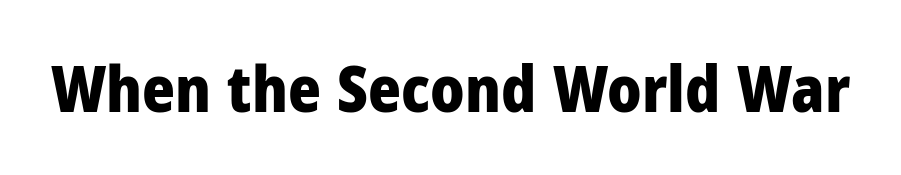
{"serif": "no", "italic": "no", "bold": "yes", "weight": "heavy", "width": "normal", "stroke_contrast": "low", "x_height": "medium", "monospaced": "no", "underline": "no", "letter_spacing": "normal", "letter_spacing_em": 0.0, "glyph_px": 63}
